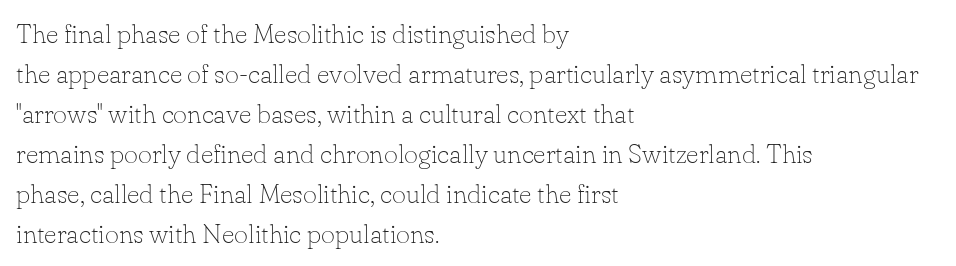
Italic: no, the glyphs are upright roman. Observe the ordinary spacing: letters are neighbours, not strangers. Line spacing here is normal. The zone under the glyphs is completely vacant. These lines stack with their left ends in a neat column.
